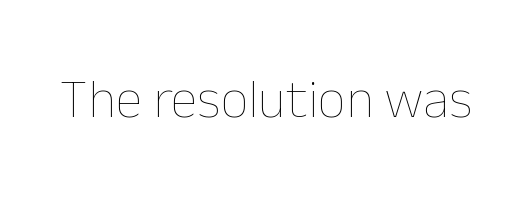
The space directly below the letters is spotless. This sample has the flowing, uneven cadence of proportional lettering. Weight: regular or lighter. A typesetter would call this zero additional tracking. Ascenders rise straight up at ninety degrees.
